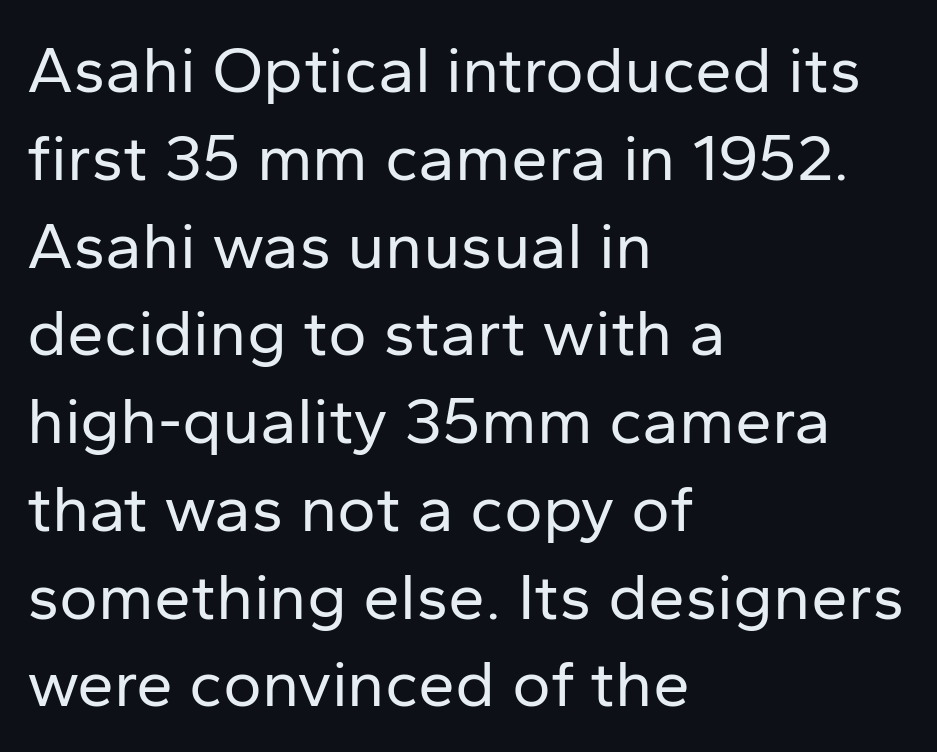
The image shows 66 px regular-weight sans-serif type, upright; set left-aligned, normal line spacing (1.33x), normal letter spacing, not underlined; low stroke contrast and a medium x-height.
